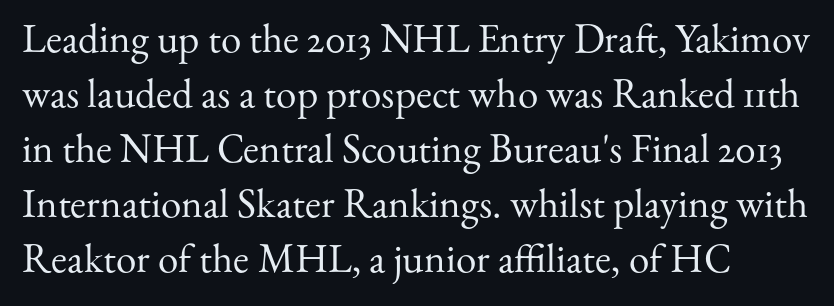
Q: Is the text bold? A: No.
Q: Is the text italic (slanted)? A: No, it is upright.
Q: Is the typeface a serif or a sans-serif typeface? A: Serif.
Q: Is the text underlined? A: No.
Q: How is the paragraph aligned? A: Left-aligned.
Q: Is the spacing between letters normal or unusually wide? A: Normal.
Q: Is the spacing between lines tight, normal or loose? A: Normal.
Q: Width (condensed, normal, or wide)? A: Normal.
Q: Stroke contrast? A: Medium.
Q: x-height? A: Small.
Q: Monospaced? A: No.
